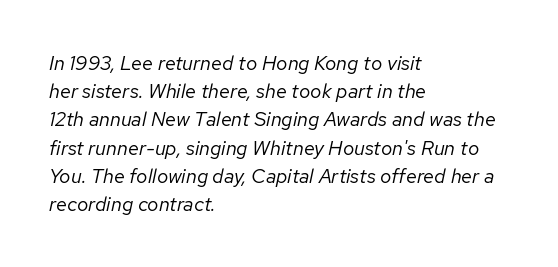
Q: Is the text bold? A: No.
Q: Is the text italic (slanted)? A: Yes, it leans right by about 12 degrees.
Q: Is the text underlined? A: No.
Q: How is the paragraph aligned? A: Left-aligned.
Q: Is the spacing between letters normal or unusually wide? A: Normal.
Q: Is the spacing between lines tight, normal or loose? A: Normal.
